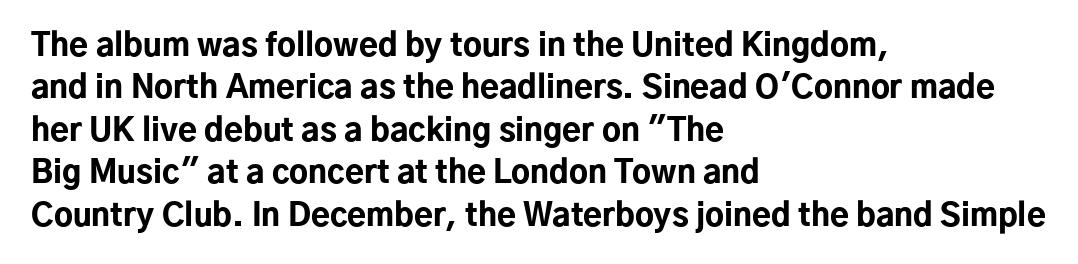
Q: Is the text bold? A: Yes.
Q: Is the text italic (slanted)? A: No, it is upright.
Q: Is the typeface a serif or a sans-serif typeface? A: Sans-serif.
Q: Is the text underlined? A: No.
Q: How is the paragraph aligned? A: Left-aligned.
Q: Is the spacing between letters normal or unusually wide? A: Normal.
Q: Is the spacing between lines tight, normal or loose? A: Normal.
Q: Width (condensed, normal, or wide)? A: Normal.
Q: Stroke contrast? A: Low.
Q: x-height? A: Medium.
Q: Monospaced? A: No.
